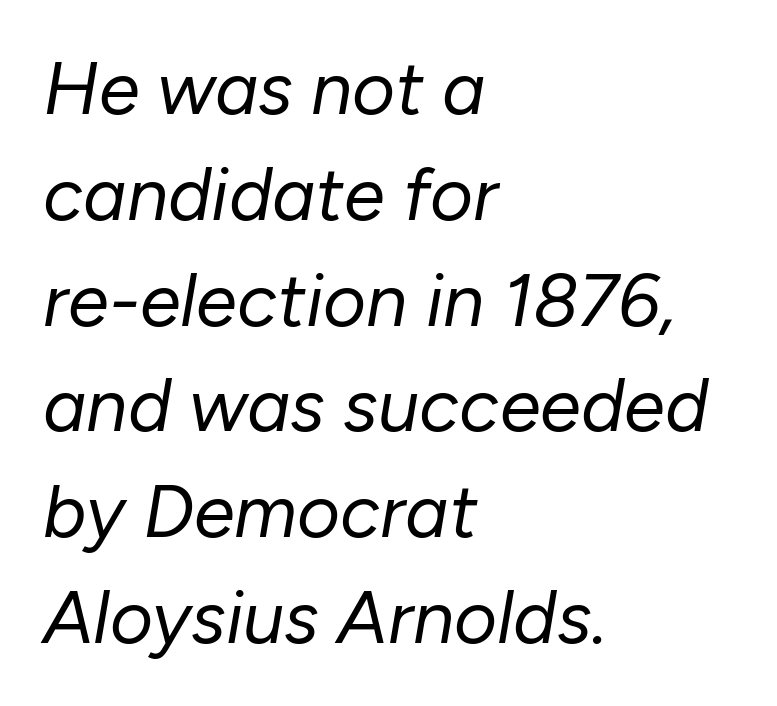
{"italic": "yes", "lean": "right", "slant_degrees": 10, "bold": "no", "weight": "regular", "width": "normal", "stroke_contrast": "low", "x_height": "medium", "monospaced": "no", "underline": "no", "align": "left", "line_spacing": "normal", "line_spacing_ratio": 1.43, "letter_spacing": "normal", "letter_spacing_em": 0.0, "glyph_px": 74}
